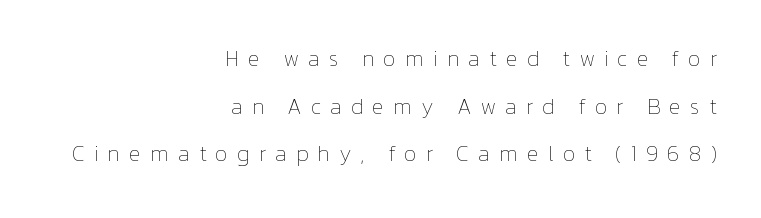
{"italic": "no", "bold": "no", "underline": "no", "align": "right", "line_spacing": "loose", "line_spacing_ratio": 2.17, "letter_spacing": "wide", "letter_spacing_em": 0.41, "glyph_px": 22}
